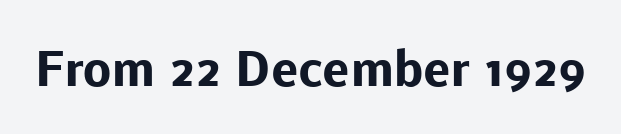
{"serif": "no", "italic": "no", "bold": "yes", "weight": "heavy", "width": "normal", "stroke_contrast": "low", "x_height": "medium", "monospaced": "no", "underline": "no", "letter_spacing": "normal", "letter_spacing_em": 0.0, "glyph_px": 45}
